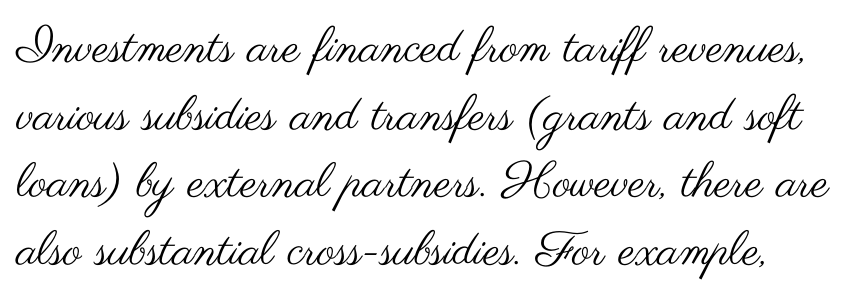
Q: Is the text bold? A: No.
Q: Is the text italic (slanted)? A: Yes.
Q: Is the typeface a serif or a sans-serif typeface? A: Sans-serif.
Q: Is the text underlined? A: No.
Q: Is the spacing between letters normal or unusually wide? A: Normal.
Q: Is the spacing between lines tight, normal or loose? A: Normal.
Q: Width (condensed, normal, or wide)? A: Wide.
Q: Stroke contrast? A: Medium.
Q: x-height? A: Small.
Q: Monospaced? A: No.
